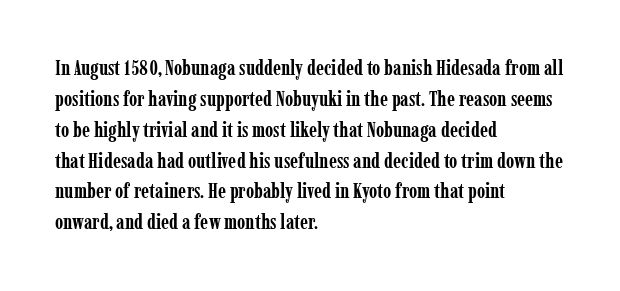
{"italic": "no", "bold": "yes", "underline": "no", "align": "left", "line_spacing": "normal", "line_spacing_ratio": 1.47, "letter_spacing": "normal", "letter_spacing_em": 0.0, "glyph_px": 21}
